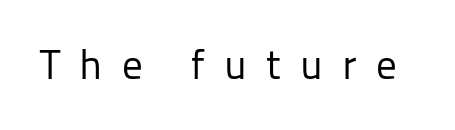
{"serif": "no", "italic": "no", "bold": "no", "weight": "regular", "width": "normal", "stroke_contrast": "low", "x_height": "medium", "monospaced": "no", "underline": "no", "letter_spacing": "wide", "letter_spacing_em": 0.47, "glyph_px": 41}
